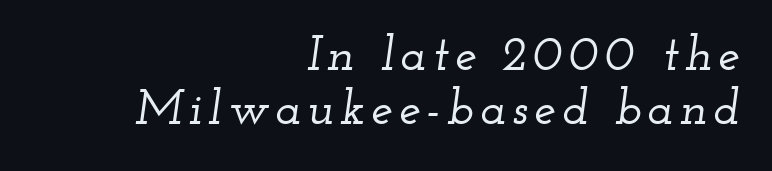
The image shows 49 px wide serif type, italic (leaning right); set right-aligned, tight line spacing (1.11x), not underlined; low stroke contrast and a small x-height.
